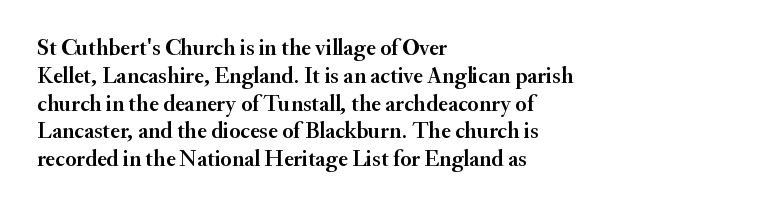
{"italic": "no", "underline": "no", "align": "left", "line_spacing_ratio": 1.21, "letter_spacing": "normal", "letter_spacing_em": 0.0, "glyph_px": 23}
